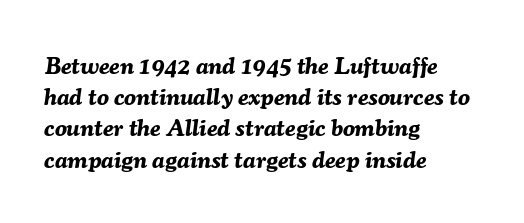
Q: Is the text bold? A: Yes.
Q: Is the text italic (slanted)? A: Yes, it leans right by about 7 degrees.
Q: Is the text underlined? A: No.
Q: How is the paragraph aligned? A: Left-aligned.
Q: Is the spacing between letters normal or unusually wide? A: Normal.
Q: Is the spacing between lines tight, normal or loose? A: Normal.
